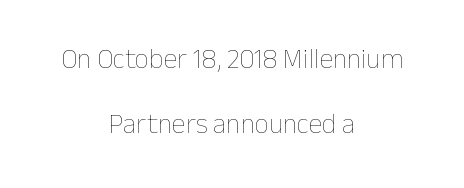
Q: Is the text bold? A: No.
Q: Is the text italic (slanted)? A: No, it is upright.
Q: Is the text underlined? A: No.
Q: How is the paragraph aligned? A: Centered.
Q: Is the spacing between letters normal or unusually wide? A: Normal.
Q: Is the spacing between lines tight, normal or loose? A: Loose.
Q: Width (condensed, normal, or wide)? A: Normal.
Q: Stroke contrast? A: Low.
Q: x-height? A: Medium.
Q: Monospaced? A: No.
